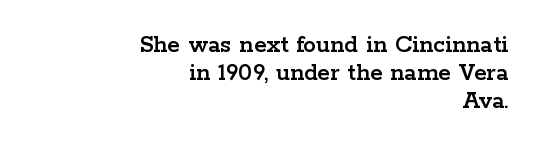
The image shows 26 px text type, upright; set right-aligned, tight line spacing (1.07x), normal letter spacing, not underlined.
